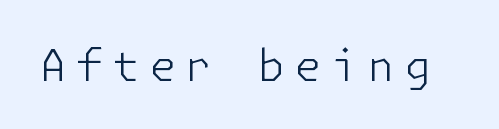
Any mark beneath the type? The region is blank. Loose tracking; the words dissolve into strings of separated letters. Posture: upright roman. Vertical stems look standard width or narrower in stroke.
